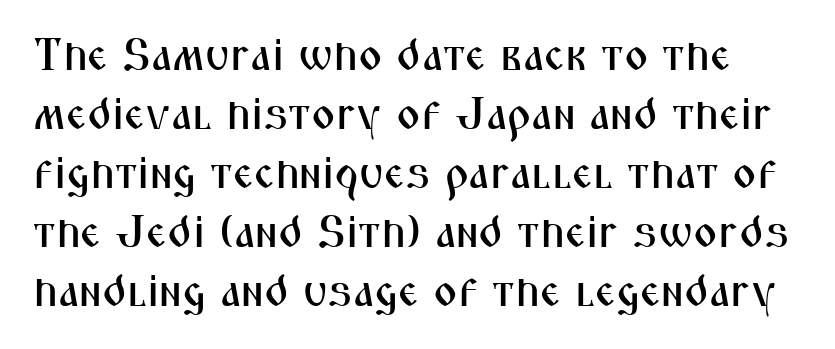
You could not count columns in this text — the font is proportionally spaced. Upright lettering throughout. Between one letter and the next there's only the usual sliver of space. Baseline-to-baseline distance is the conventional proportion of letter height. Has an underline been added? It has not. A typesetter would label this face a sans.
